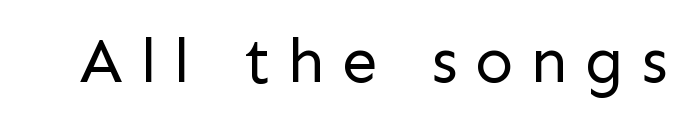
{"serif": "no", "italic": "no", "bold": "no", "weight": "regular", "width": "normal", "stroke_contrast": "low", "x_height": "medium", "monospaced": "no", "underline": "no", "letter_spacing": "wide", "letter_spacing_em": 0.27, "glyph_px": 64}
